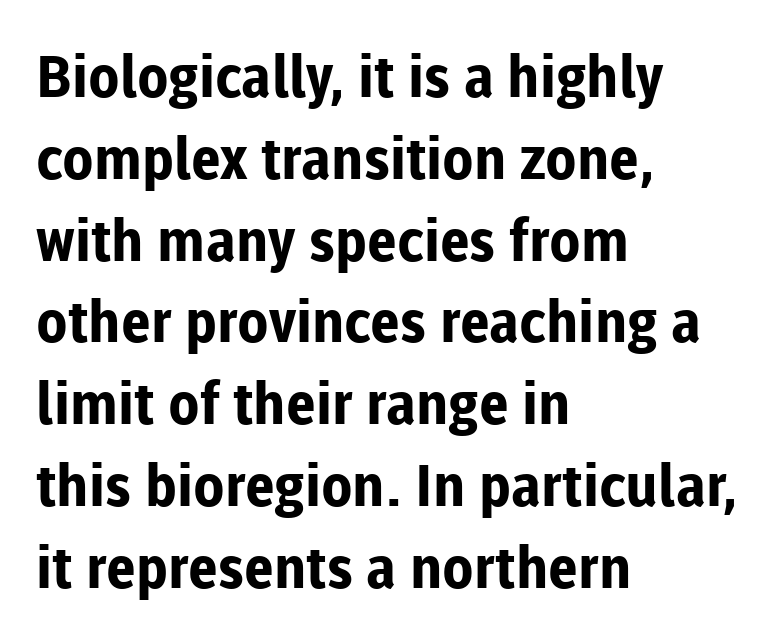
The image shows 58 px bold sans-serif type, upright; set left-aligned, normal line spacing (1.41x), normal letter spacing, not underlined; low stroke contrast and a medium x-height.
